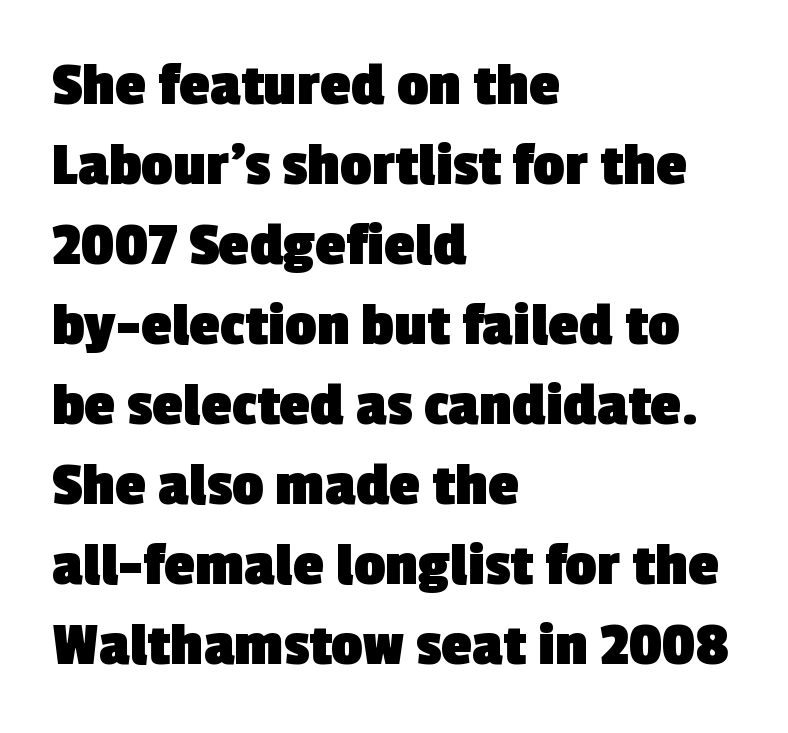
{"serif": "no", "bold": "yes", "weight": "heavy", "width": "normal", "x_height": "medium", "monospaced": "no", "underline": "no", "align": "left", "line_spacing": "normal", "line_spacing_ratio": 1.29, "letter_spacing": "normal", "letter_spacing_em": 0.0, "glyph_px": 62}
